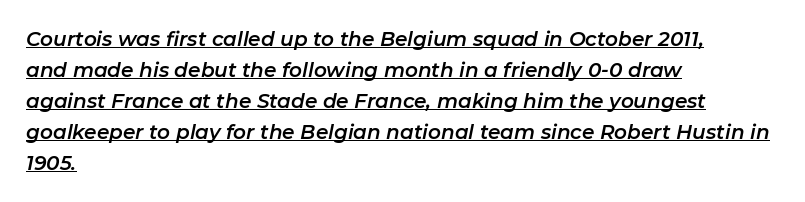
Q: Is the text italic (slanted)? A: Yes, it leans right by about 11 degrees.
Q: Is the text underlined? A: Yes.
Q: How is the paragraph aligned? A: Left-aligned.
Q: Is the spacing between letters normal or unusually wide? A: Normal.
Q: Is the spacing between lines tight, normal or loose? A: Normal.
